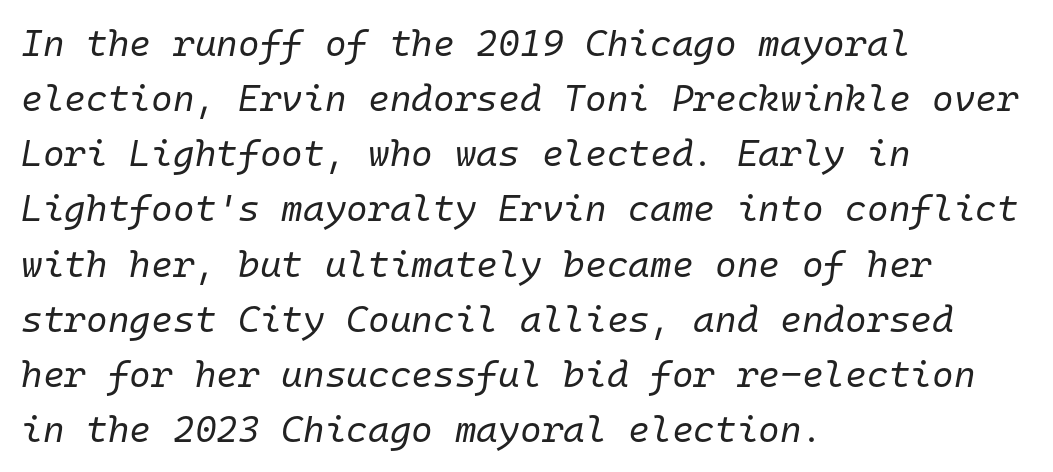
Q: Is the text bold? A: No.
Q: Is the text italic (slanted)? A: Yes, it leans right by about 10 degrees.
Q: Is the text underlined? A: No.
Q: How is the paragraph aligned? A: Left-aligned.
Q: Is the spacing between letters normal or unusually wide? A: Normal.
Q: Is the spacing between lines tight, normal or loose? A: Normal.
Q: Width (condensed, normal, or wide)? A: Normal.
Q: Stroke contrast? A: Low.
Q: x-height? A: Medium.
Q: Monospaced? A: Yes.
